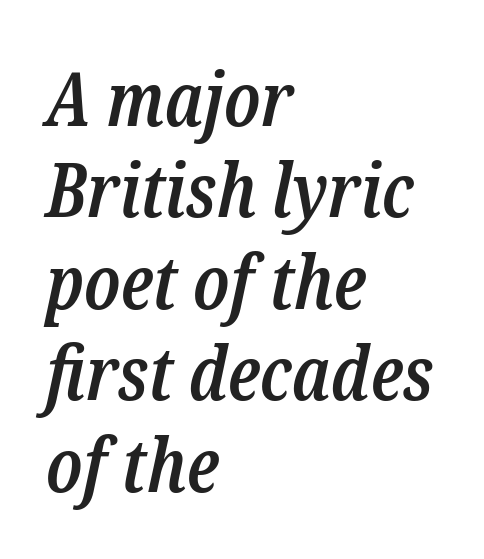
{"serif": "yes", "italic": "yes", "lean": "right", "slant_degrees": 12, "bold": "semi", "weight": "semibold", "width": "condensed", "stroke_contrast": "low", "x_height": "medium", "monospaced": "no", "underline": "no", "align": "left", "line_spacing_ratio": 1.22, "letter_spacing": "normal", "letter_spacing_em": 0.0, "glyph_px": 75}
